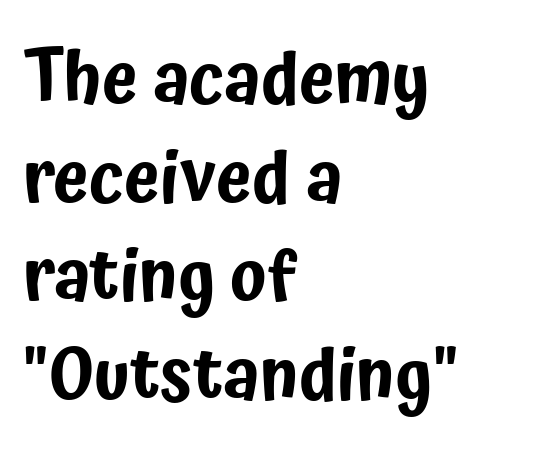
The rag falls on the right side of this text block. How are the letters spaced? Ordinarily, with no added tracking. The letters advance in unequal steps, a hallmark of proportional type. Italic: no, the glyphs are upright roman. This is sans-serif lettering, the kind often seen on screens and signage. Beneath every word, the page is bare.
